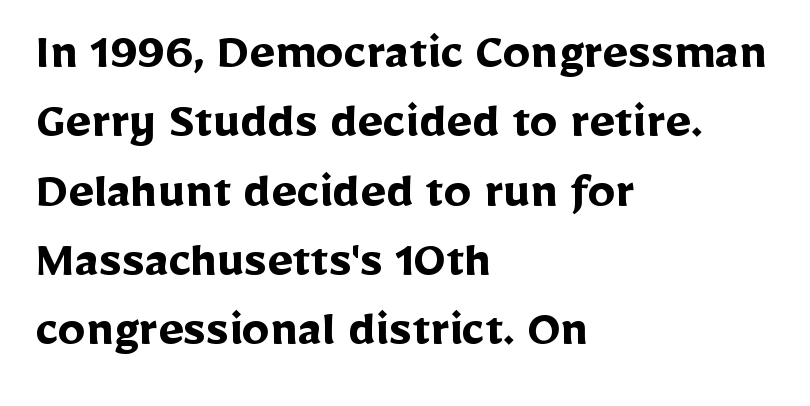
Q: Is the text bold? A: Yes.
Q: Is the text italic (slanted)? A: No, it is upright.
Q: Is the typeface a serif or a sans-serif typeface? A: Sans-serif.
Q: Is the text underlined? A: No.
Q: How is the paragraph aligned? A: Left-aligned.
Q: Is the spacing between letters normal or unusually wide? A: Normal.
Q: Is the spacing between lines tight, normal or loose? A: Normal.
Q: Width (condensed, normal, or wide)? A: Normal.
Q: Stroke contrast? A: Low.
Q: x-height? A: Medium.
Q: Monospaced? A: No.
